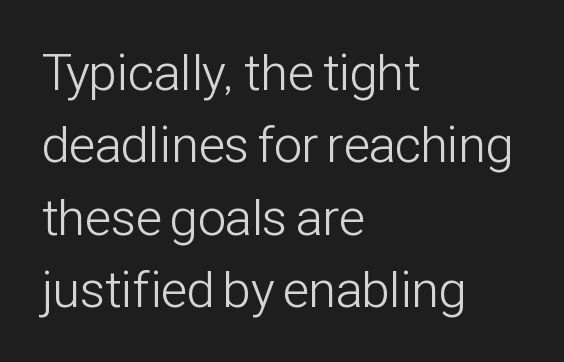
Q: Is the text bold? A: No.
Q: Is the text italic (slanted)? A: No, it is upright.
Q: Is the typeface a serif or a sans-serif typeface? A: Sans-serif.
Q: Is the text underlined? A: No.
Q: How is the paragraph aligned? A: Left-aligned.
Q: Is the spacing between letters normal or unusually wide? A: Normal.
Q: Is the spacing between lines tight, normal or loose? A: Normal.
Q: Width (condensed, normal, or wide)? A: Condensed.
Q: Stroke contrast? A: Low.
Q: x-height? A: Medium.
Q: Monospaced? A: No.
